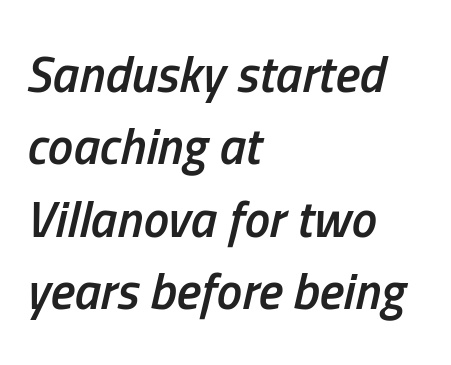
Q: Is the text bold? A: Semi-bold.
Q: Is the text italic (slanted)? A: Yes, it leans right by about 13 degrees.
Q: Is the text underlined? A: No.
Q: How is the paragraph aligned? A: Left-aligned.
Q: Is the spacing between letters normal or unusually wide? A: Normal.
Q: Is the spacing between lines tight, normal or loose? A: Normal.
Q: Width (condensed, normal, or wide)? A: Condensed.
Q: Stroke contrast? A: Low.
Q: x-height? A: Medium.
Q: Monospaced? A: No.
